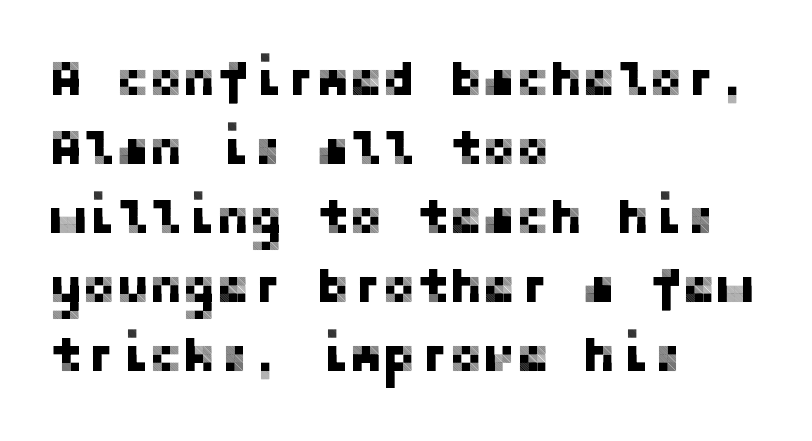
The image shows 50 px sans-serif type, upright; set left-aligned, normal line spacing (1.38x), normal letter spacing, not underlined; low stroke contrast and a medium x-height.
